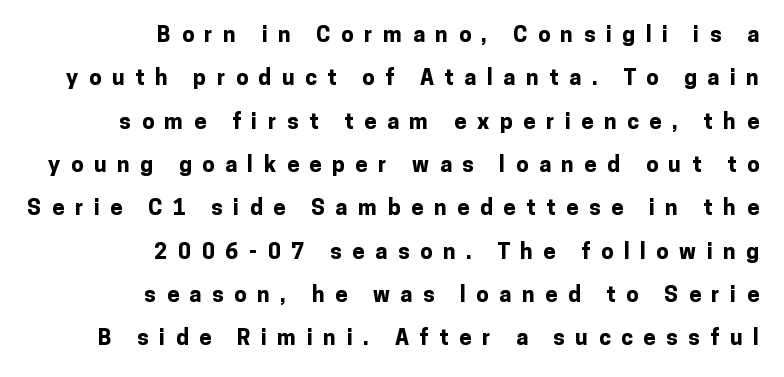
{"italic": "no", "bold": "yes", "underline": "no", "align": "right", "line_spacing": "loose", "line_spacing_ratio": 1.97, "letter_spacing": "wide", "letter_spacing_em": 0.48, "glyph_px": 22}
